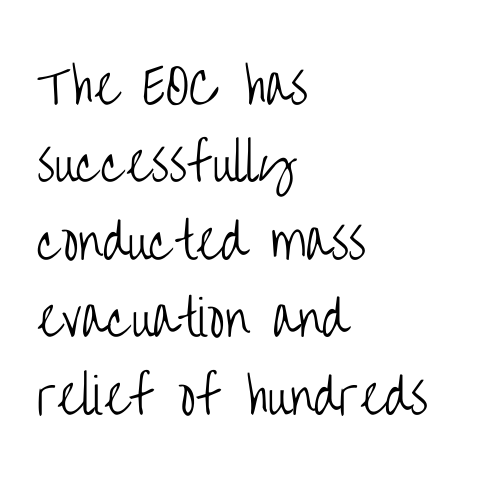
The glyphs are unaccompanied by any horizontal stroke below them. The font is comparable to plain body text, perhaps lighter. These lines are rendered in a variable-pitch font. Students, observe: this is what conventionally led text looks like.
